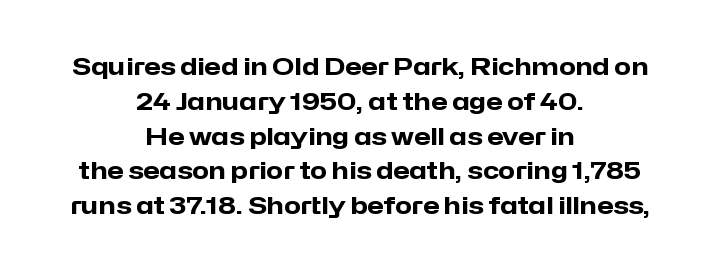
Letter spacing: default. Typeset on center — no edge is straight. The glyphs are unaccompanied by any horizontal stroke below them. Unlike italic type, these characters show no tilt at all.
